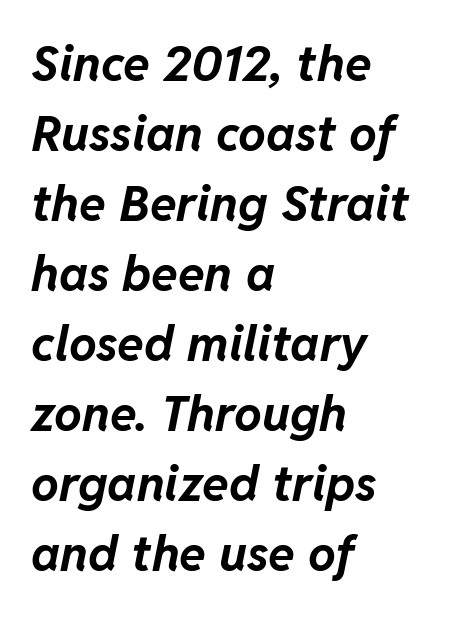
The image shows 49 px bold type, italic (leaning right); set left-aligned, normal line spacing (1.43x), normal letter spacing, not underlined; low stroke contrast and a medium x-height.
